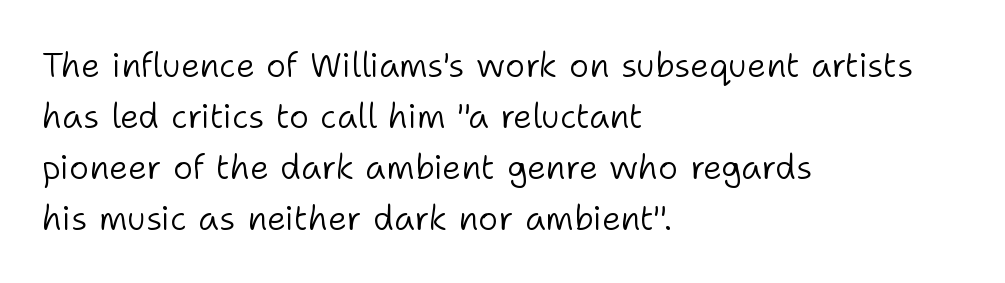
{"serif": "no", "italic": "no", "bold": "no", "weight": "light", "width": "normal", "stroke_contrast": "low", "x_height": "medium", "monospaced": "no", "underline": "no", "align": "left", "line_spacing": "normal", "line_spacing_ratio": 1.5, "letter_spacing": "normal", "letter_spacing_em": 0.0, "glyph_px": 34}
